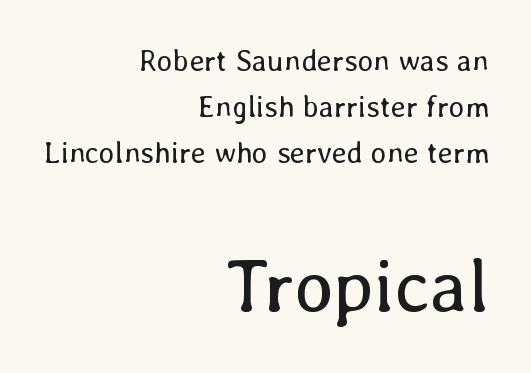
Q: Is the text bold? A: No.
Q: Is the text italic (slanted)? A: No, it is upright.
Q: Is the text underlined? A: No.
Q: How is the paragraph aligned? A: Right-aligned.
Q: Is the spacing between letters normal or unusually wide? A: Normal.
Q: Is the spacing between lines tight, normal or loose? A: Normal.
Q: Which block of text is set in a larger size, the first (top) or the second (bottom)? A: The second (bottom) one.
Q: Width (condensed, normal, or wide)? A: Normal.
Q: Stroke contrast? A: Low.
Q: x-height? A: Medium.
Q: Monospaced? A: No.
